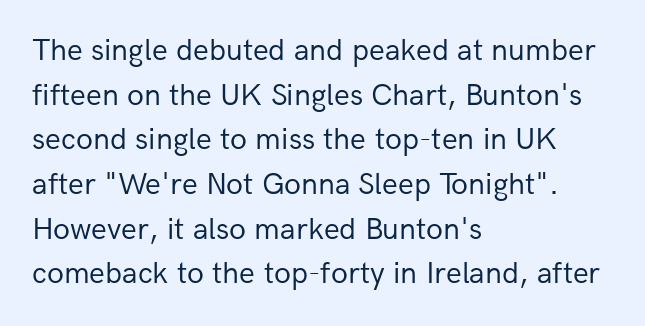
Nobody drew a line under any word here. The face used here is a sans, in the tradition of grotesques and geometrics. Notice how the stems are strictly vertical — no italics here. No extra tracking has been applied to these lines. Whoever set this chose a conventional vertical rhythm.
